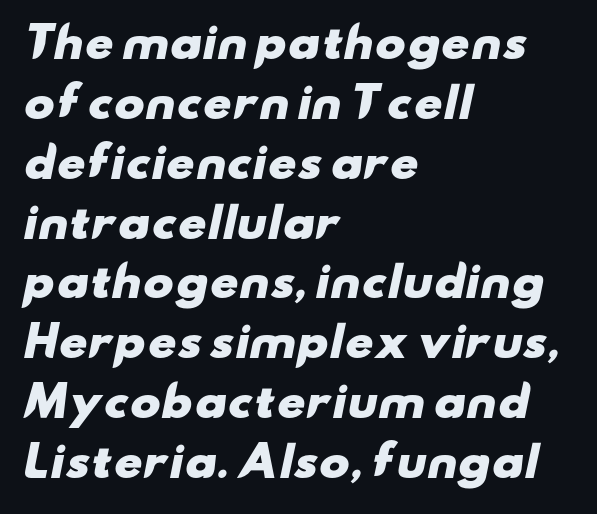
The image shows 41 px heavy, wide sans-serif type; set left-aligned, normal line spacing (1.46x), normal letter spacing, not underlined; low stroke contrast and a small x-height.
